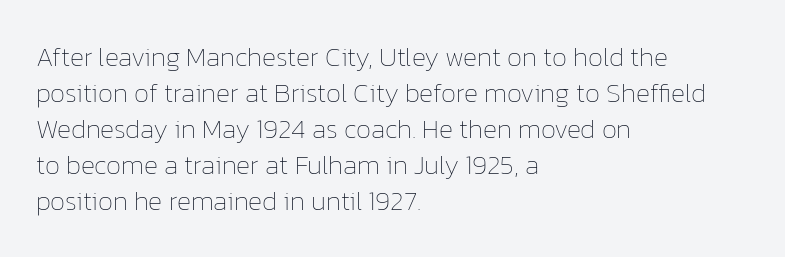
{"italic": "no", "bold": "no", "underline": "no", "align": "left", "line_spacing": "normal", "line_spacing_ratio": 1.33, "letter_spacing": "normal", "letter_spacing_em": 0.0, "glyph_px": 27}
